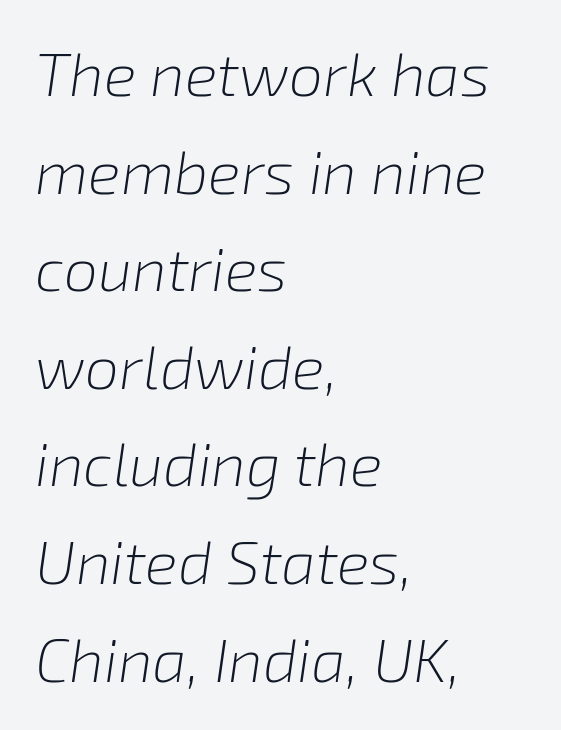
Letters have the restrained weight of plain body copy at most. The strip under each line holds only bare page. Leading matches the norm, producing a regular column. Letter spacing: default.
